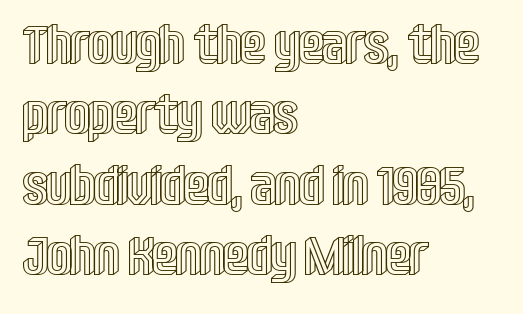
Q: Is the text italic (slanted)? A: No, it is upright.
Q: Is the text underlined? A: No.
Q: How is the paragraph aligned? A: Left-aligned.
Q: Is the spacing between letters normal or unusually wide? A: Normal.
Q: Is the spacing between lines tight, normal or loose? A: Normal.
Q: Width (condensed, normal, or wide)? A: Condensed.
Q: x-height? A: Large.
Q: Monospaced? A: No.
